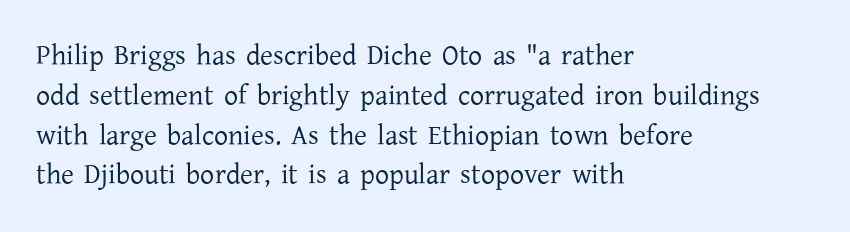
The image shows 28 px regular-weight serif type, upright; set left-aligned, normal line spacing (1.42x), normal letter spacing, not underlined; low stroke contrast and a medium x-height.
